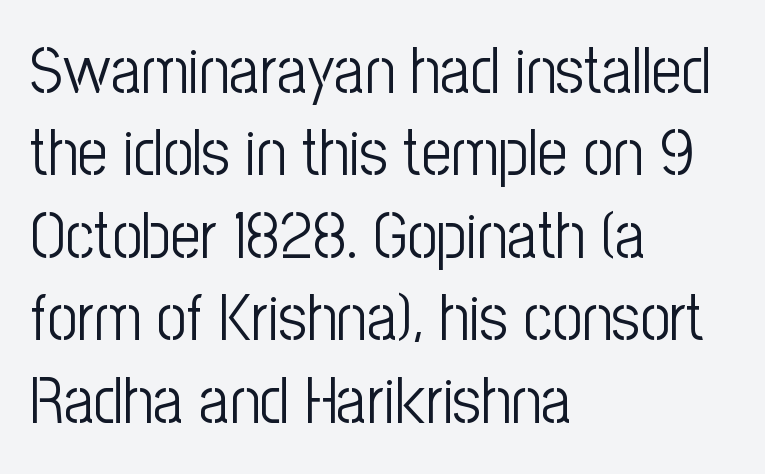
The image shows 66 px light, condensed sans-serif type, upright; set left-aligned, normal line spacing (1.25x), normal letter spacing, not underlined; low stroke contrast and a medium x-height.
